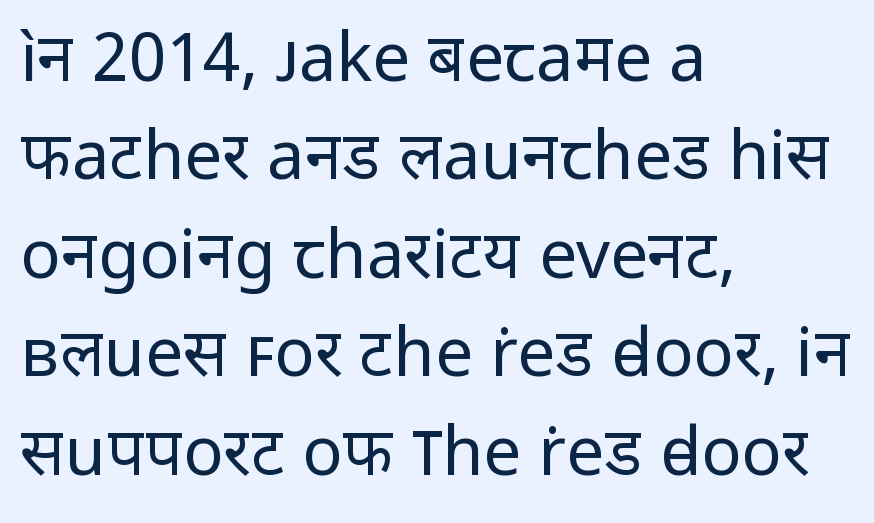
The image shows 67 px regular-weight sans-serif type, upright; set left-aligned, normal line spacing (1.47x), normal letter spacing, not underlined; low stroke contrast and a medium x-height.
